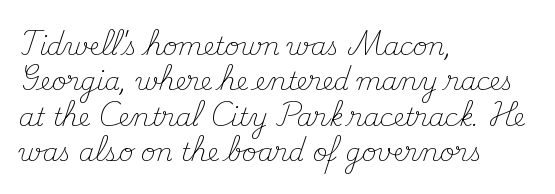
Plain, unruled lines of type. Is the type heavy? It reads as light-to-regular instead. Interline gaps are of average width in this sample. These lines are set flush left with a ragged right edge. Nothing unusual about the tracking: characters are spaced as the font intends.
